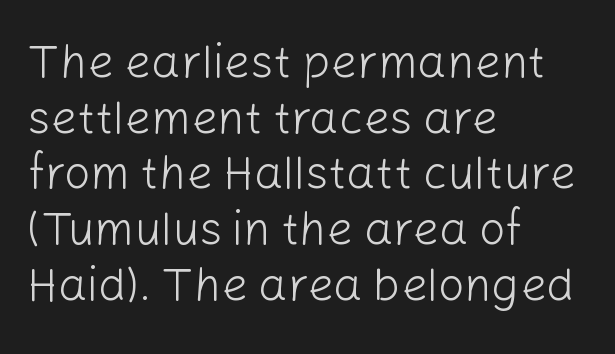
Beneath every word, the page is bare. Heaviness? Minimal to ordinary, like unemphasized prose. Line starts are locked; line ends wander. Here the glyphs are tracked normally, forming tight word shapes.
